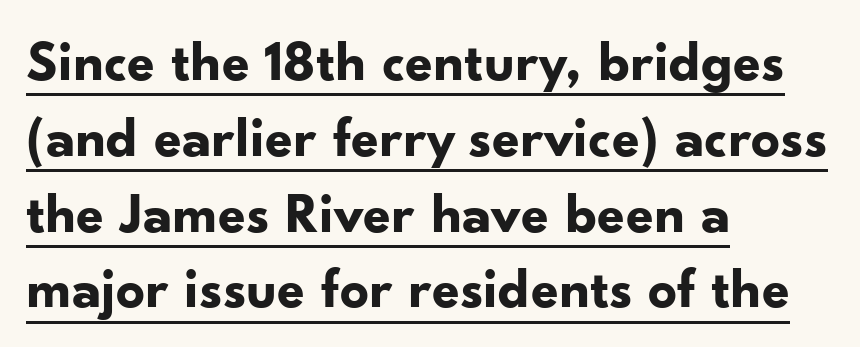
The image shows 57 px bold sans-serif type, upright; set left-aligned, normal line spacing (1.33x), normal letter spacing, underlined; low stroke contrast and a small x-height.
